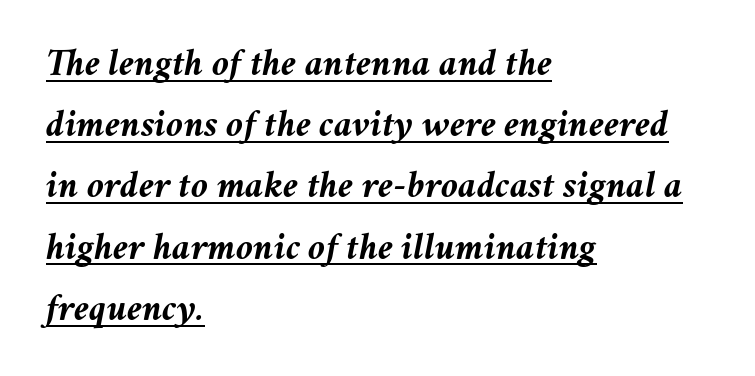
As a designer I'd log this as weight 700, bold. Tracking here is standard; glyphs follow each other at the usual distance. These lines are rendered in a variable-pitch font. Every row of glyphs begins at an identical x-position on the left. This sample uses an oblique cut, with every glyph tilted off the vertical. Notice how a bar underscores the lettering throughout.
